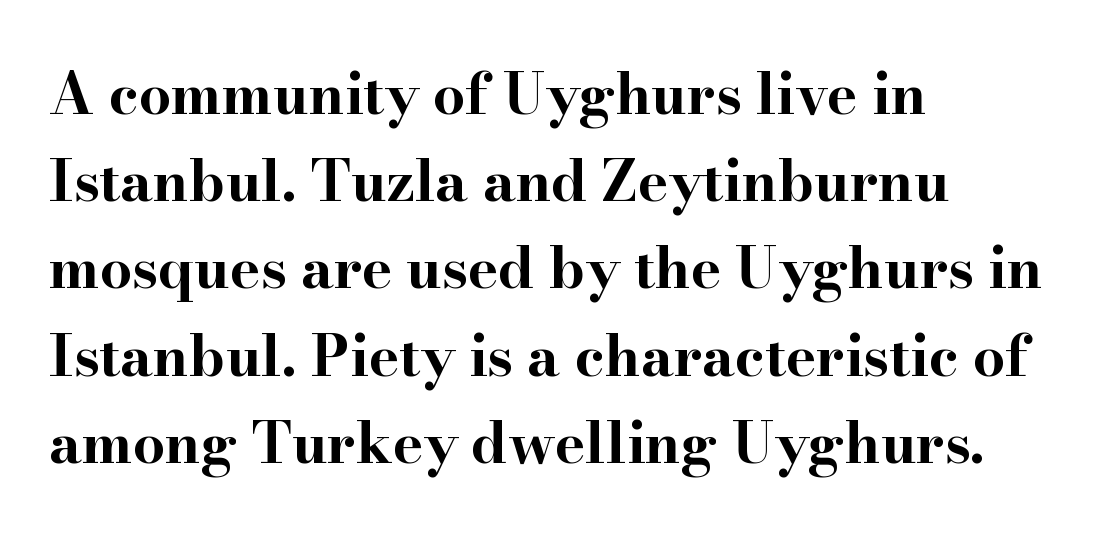
Q: Is the text bold? A: Yes.
Q: Is the text italic (slanted)? A: No, it is upright.
Q: Is the typeface a serif or a sans-serif typeface? A: Serif.
Q: Is the text underlined? A: No.
Q: How is the paragraph aligned? A: Left-aligned.
Q: Is the spacing between letters normal or unusually wide? A: Normal.
Q: Is the spacing between lines tight, normal or loose? A: Normal.
Q: Width (condensed, normal, or wide)? A: Wide.
Q: Stroke contrast? A: High.
Q: x-height? A: Small.
Q: Monospaced? A: No.
